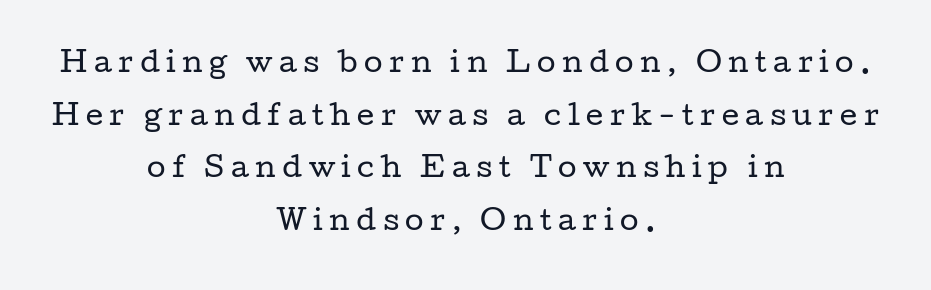
The image shows 27 px text type, upright; set centered, loose line spacing (1.95x), unusually wide letter spacing (+0.24 em), not underlined.
